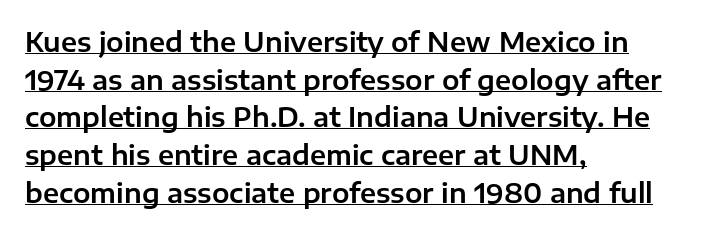
The image shows 26 px text type, upright; set left-aligned, normal line spacing (1.45x), normal letter spacing, underlined.
